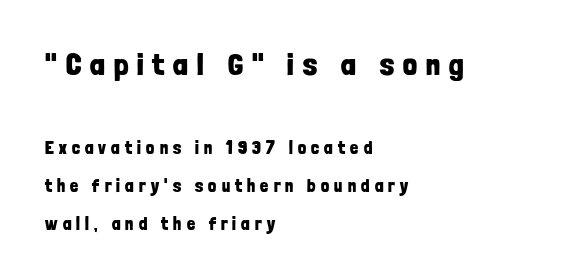
Q: Is the text bold? A: Yes.
Q: Is the text italic (slanted)? A: No, it is upright.
Q: Is the typeface a serif or a sans-serif typeface? A: Sans-serif.
Q: Is the text underlined? A: No.
Q: How is the paragraph aligned? A: Left-aligned.
Q: Is the spacing between letters normal or unusually wide? A: Unusually wide.
Q: Is the spacing between lines tight, normal or loose? A: Loose.
Q: Which block of text is set in a larger size, the first (top) or the second (bottom)? A: The first (top) one.
Q: Width (condensed, normal, or wide)? A: Condensed.
Q: Stroke contrast? A: Low.
Q: x-height? A: Medium.
Q: Monospaced? A: No.
